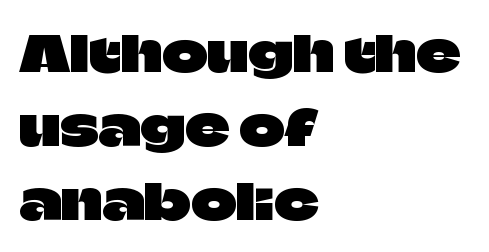
Q: Is the text italic (slanted)? A: No, it is upright.
Q: Is the typeface a serif or a sans-serif typeface? A: Sans-serif.
Q: Is the text underlined? A: No.
Q: How is the paragraph aligned? A: Left-aligned.
Q: Is the spacing between letters normal or unusually wide? A: Normal.
Q: Is the spacing between lines tight, normal or loose? A: Normal.
Q: Width (condensed, normal, or wide)? A: Normal.
Q: Stroke contrast? A: Low.
Q: x-height? A: Large.
Q: Monospaced? A: No.
